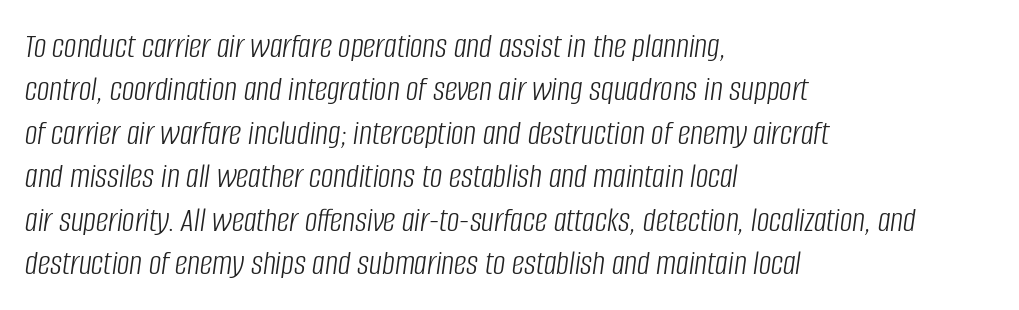
These lines are rendered in a variable-pitch font. The typeface has the unassuming heft of standard copy or less. Tall strokes in this sample are angled rather than plumb. The string is rendered with underlining switched off.
